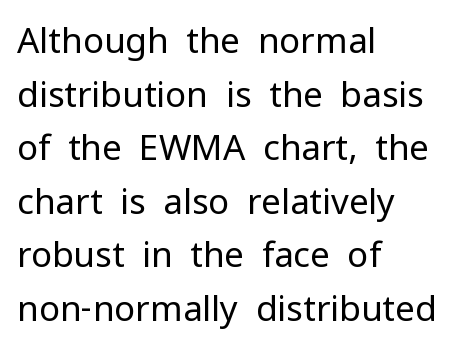
The image shows 35 px regular-weight sans-serif type, upright; set left-aligned, normal line spacing (1.53x), normal letter spacing, not underlined; low stroke contrast and a medium x-height.
